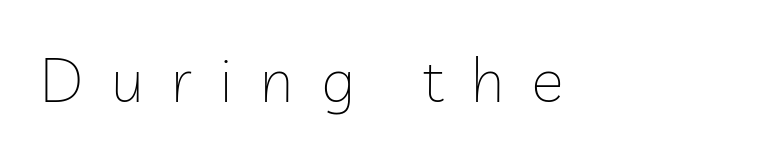
The image shows 61 px thin sans-serif type, upright; set unusually wide letter spacing (+0.45 em), not underlined; low stroke contrast and a medium x-height.
